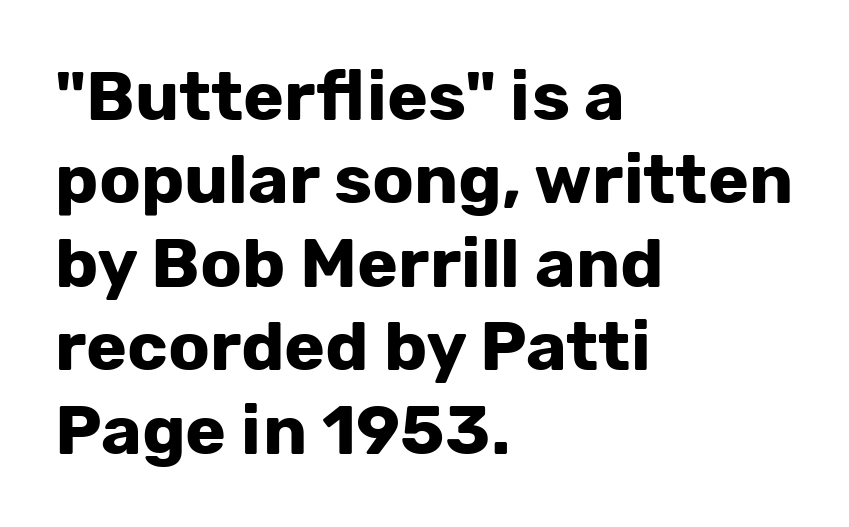
Q: Is the text bold? A: Yes.
Q: Is the text italic (slanted)? A: No, it is upright.
Q: Is the typeface a serif or a sans-serif typeface? A: Sans-serif.
Q: Is the text underlined? A: No.
Q: How is the paragraph aligned? A: Left-aligned.
Q: Is the spacing between letters normal or unusually wide? A: Normal.
Q: Width (condensed, normal, or wide)? A: Normal.
Q: Stroke contrast? A: Low.
Q: x-height? A: Medium.
Q: Monospaced? A: No.
